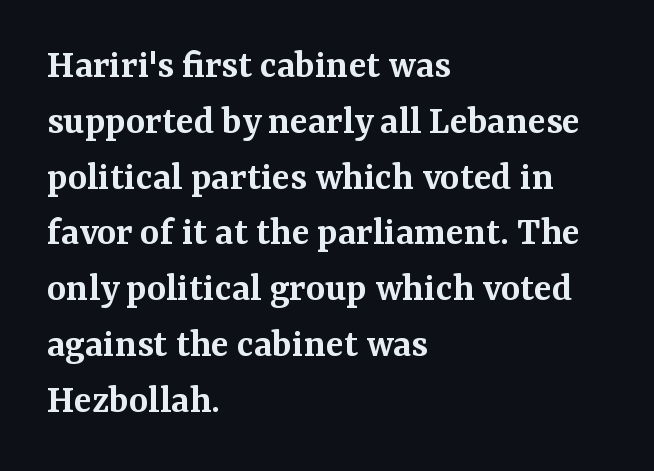
Q: Is the text bold? A: Semi-bold.
Q: Is the text italic (slanted)? A: No, it is upright.
Q: Is the typeface a serif or a sans-serif typeface? A: Serif.
Q: Is the text underlined? A: No.
Q: How is the paragraph aligned? A: Left-aligned.
Q: Is the spacing between letters normal or unusually wide? A: Normal.
Q: Is the spacing between lines tight, normal or loose? A: Normal.
Q: Width (condensed, normal, or wide)? A: Normal.
Q: Stroke contrast? A: Medium.
Q: x-height? A: Medium.
Q: Monospaced? A: No.
